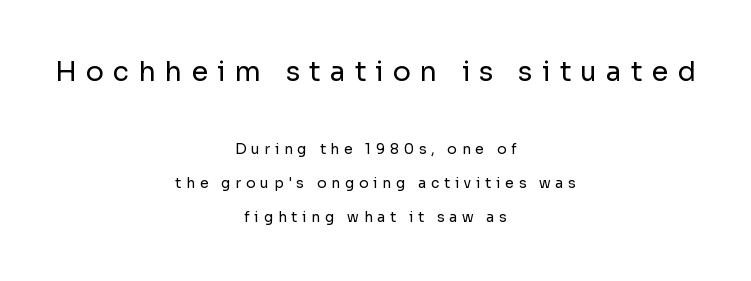
The image shows 27 px text type, upright; set centered, loose line spacing (2.4x), unusually wide letter spacing (+0.34 em), not underlined; the first (top) block is 1.93x larger.
